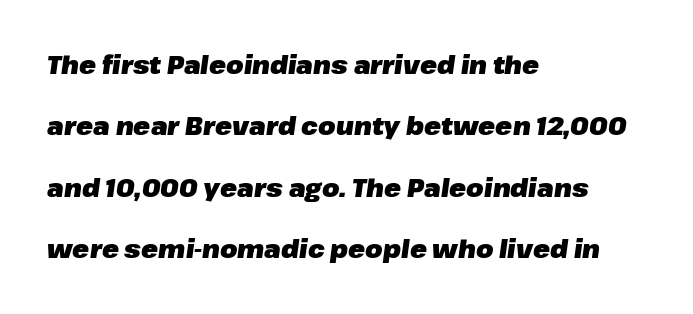
The image shows 25 px bold type, italic (leaning right); set left-aligned, loose line spacing (2.46x), normal letter spacing, not underlined.
